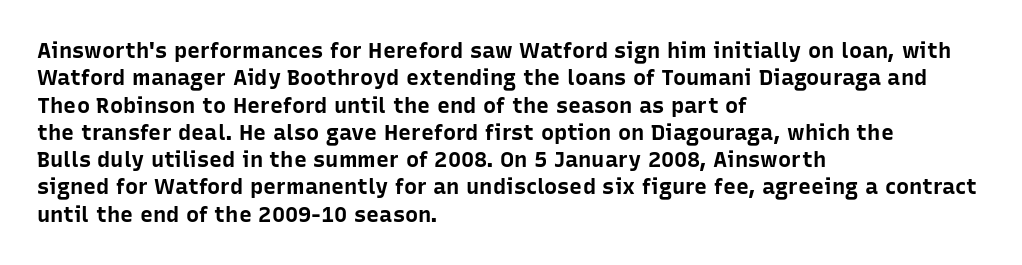
The image shows 22 px bold type, upright; set left-aligned, line spacing 1.24x, normal letter spacing, not underlined.
